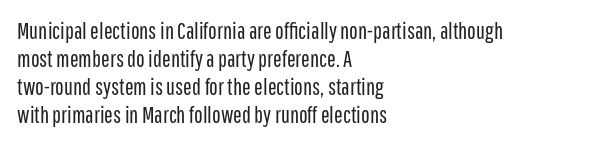
Every stem runs plumb, perpendicular to the baseline. Layout note: lines flush left. Decoration check: the copy has no underline. Short note: letters normally spaced.
